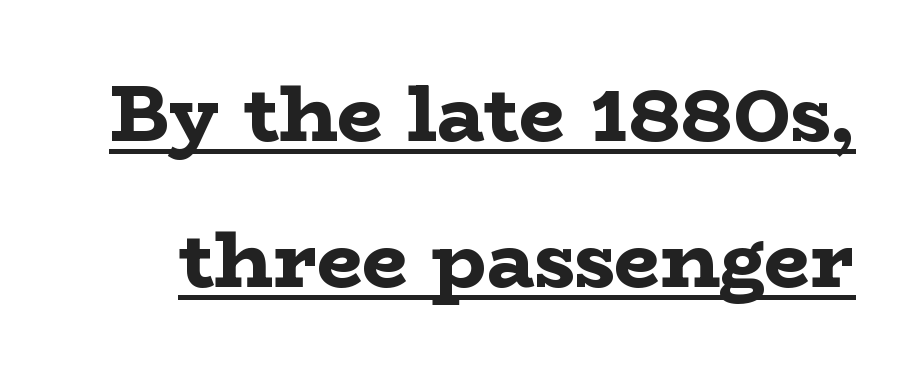
{"serif": "yes", "italic": "no", "bold": "yes", "weight": "bold", "width": "wide", "stroke_contrast": "low", "x_height": "medium", "monospaced": "no", "underline": "yes", "line_spacing_ratio": 1.82, "letter_spacing": "normal", "letter_spacing_em": 0.0, "glyph_px": 80}
